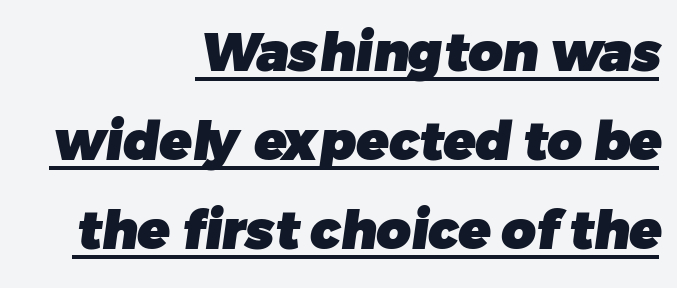
Visually the block forms a straight wall on the right and a jagged coastline on the left. Students, observe the line beneath the letters — that is underlining. The block of text has a typical density, with ordinary space between rows. These lines keep a tight, regular rhythm from letter to letter. The rendering shows plain stroke endings on the letterforms — a sans-serif design. A typesetter would call this proportional, since set widths differ per character.
